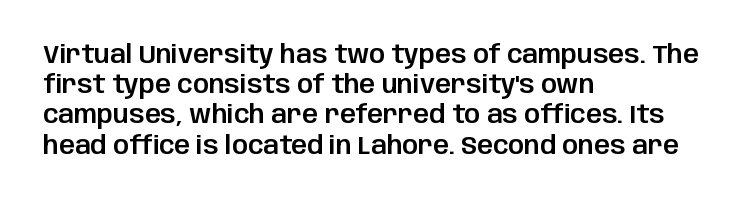
Q: Is the text italic (slanted)? A: No, it is upright.
Q: Is the text underlined? A: No.
Q: How is the paragraph aligned? A: Left-aligned.
Q: Is the spacing between letters normal or unusually wide? A: Normal.
